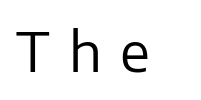
The image shows 54 px regular-weight sans-serif type, upright; set unusually wide letter spacing (+0.35 em), not underlined; low stroke contrast and a medium x-height.
